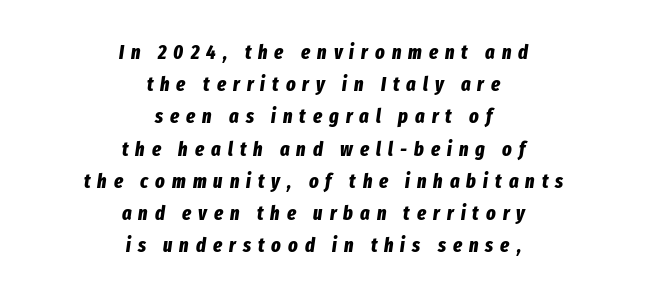
Q: Is the text bold? A: Yes.
Q: Is the text italic (slanted)? A: Yes, it leans right by about 8 degrees.
Q: Is the text underlined? A: No.
Q: How is the paragraph aligned? A: Centered.
Q: Is the spacing between letters normal or unusually wide? A: Unusually wide.
Q: Is the spacing between lines tight, normal or loose? A: Normal.
